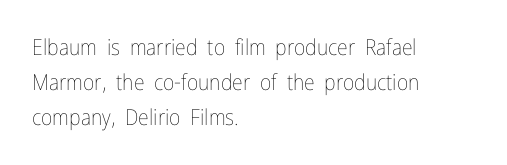
Q: Is the text bold? A: No.
Q: Is the text italic (slanted)? A: No, it is upright.
Q: Is the text underlined? A: No.
Q: How is the paragraph aligned? A: Left-aligned.
Q: Is the spacing between letters normal or unusually wide? A: Normal.
Q: Is the spacing between lines tight, normal or loose? A: Normal.
